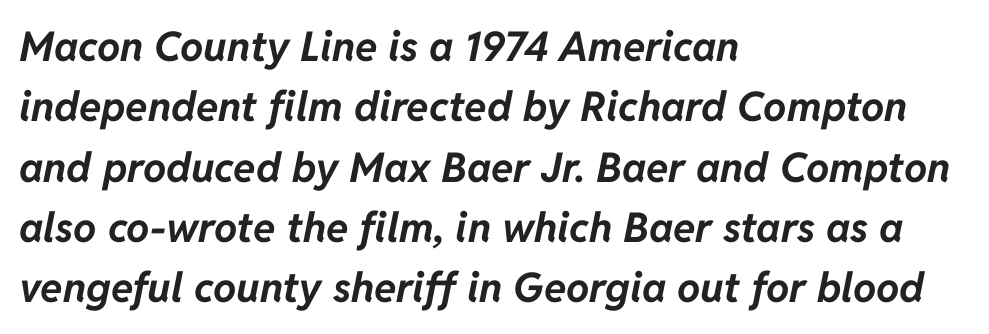
{"italic": "yes", "lean": "right", "slant_degrees": 11, "bold": "yes", "weight": "bold", "width": "normal", "stroke_contrast": "low", "x_height": "medium", "monospaced": "no", "underline": "no", "align": "left", "line_spacing": "normal", "line_spacing_ratio": 1.47, "letter_spacing": "normal", "letter_spacing_em": 0.0, "glyph_px": 41}
